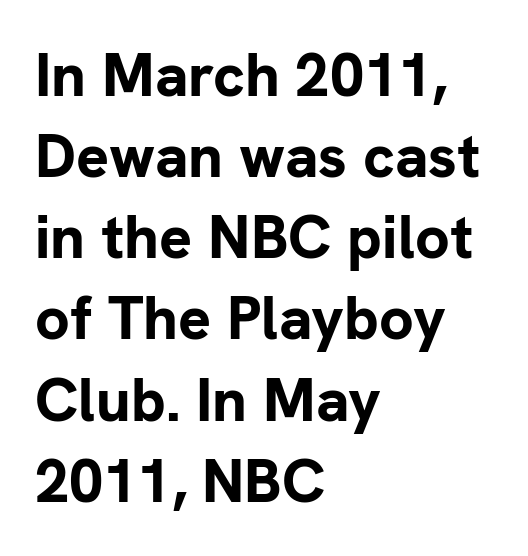
{"serif": "no", "italic": "no", "bold": "yes", "weight": "bold", "width": "normal", "stroke_contrast": "low", "x_height": "medium", "monospaced": "no", "underline": "no", "align": "left", "line_spacing": "normal", "line_spacing_ratio": 1.33, "letter_spacing": "normal", "letter_spacing_em": 0.0, "glyph_px": 61}
